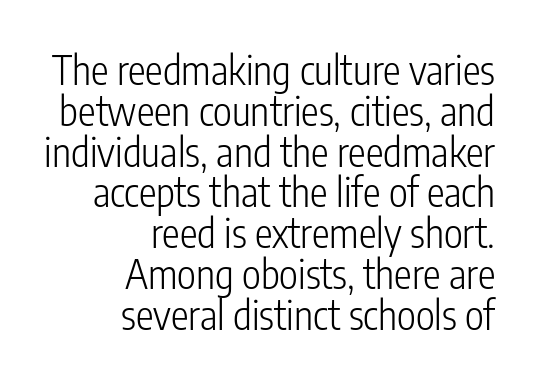
{"serif": "no", "italic": "no", "bold": "no", "weight": "light", "width": "condensed", "stroke_contrast": "low", "x_height": "medium", "monospaced": "no", "underline": "no", "align": "right", "line_spacing": "tight", "line_spacing_ratio": 1.02, "letter_spacing": "normal", "letter_spacing_em": 0.0, "glyph_px": 40}
